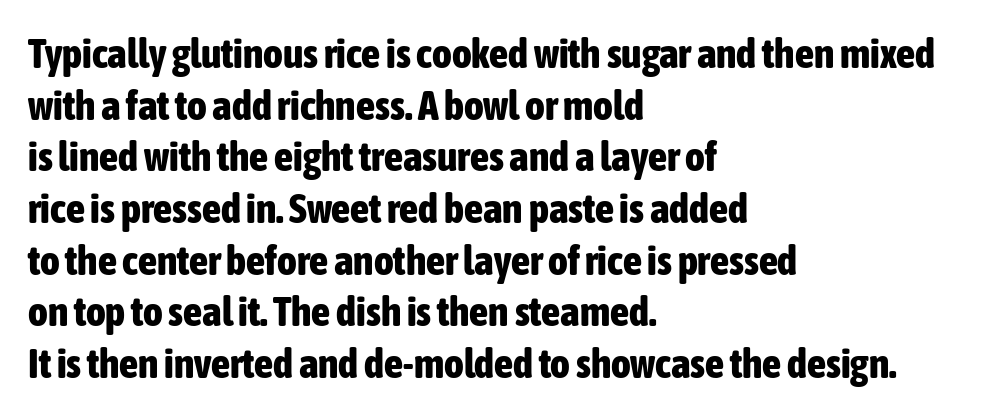
{"serif": "no", "italic": "no", "bold": "yes", "weight": "bold", "width": "condensed", "stroke_contrast": "low", "x_height": "medium", "monospaced": "no", "underline": "no", "align": "left", "line_spacing_ratio": 1.23, "letter_spacing": "normal", "letter_spacing_em": 0.0, "glyph_px": 42}
